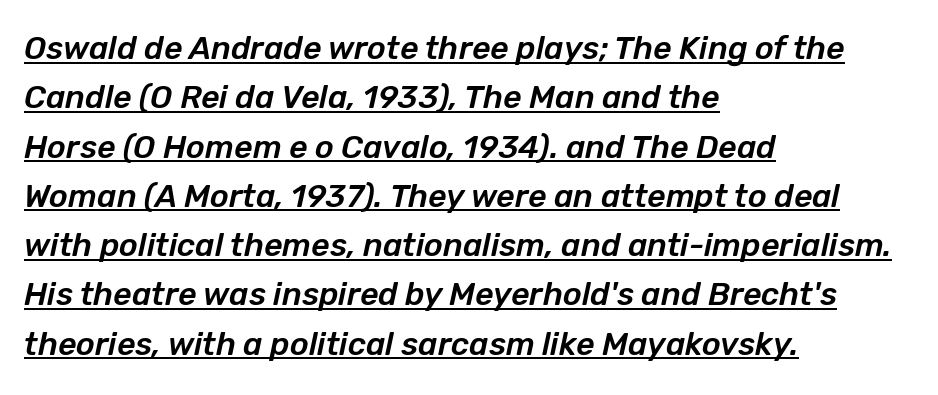
Q: Is the text italic (slanted)? A: Yes, it leans right by about 12 degrees.
Q: Is the text underlined? A: Yes.
Q: How is the paragraph aligned? A: Left-aligned.
Q: Is the spacing between letters normal or unusually wide? A: Normal.
Q: Is the spacing between lines tight, normal or loose? A: Normal.
Q: Width (condensed, normal, or wide)? A: Normal.
Q: Stroke contrast? A: Low.
Q: x-height? A: Medium.
Q: Monospaced? A: No.
